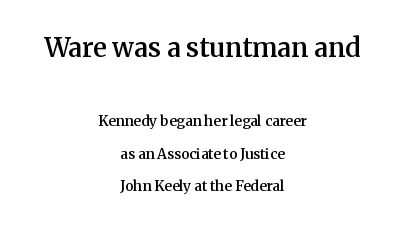
Caption: semibold face, moderately heavy strokes. The line-height multiplier appears high, well above default. A centered setting, common on invitations and titles, is used for this passage. Has an underline been added? It has not. Caption: standard tracking, unaltered.
